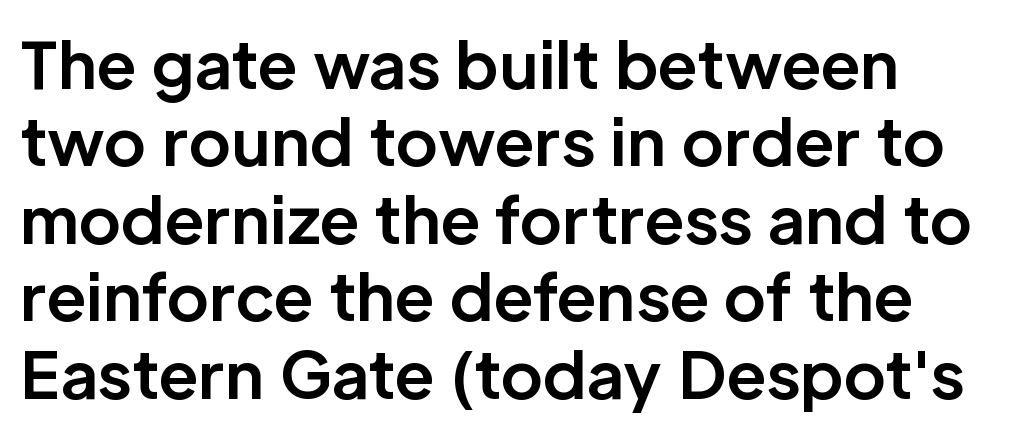
{"serif": "no", "italic": "no", "bold": "yes", "weight": "bold", "width": "normal", "stroke_contrast": "low", "x_height": "medium", "monospaced": "no", "underline": "no", "line_spacing_ratio": 1.21, "letter_spacing": "normal", "letter_spacing_em": 0.0, "glyph_px": 64}
